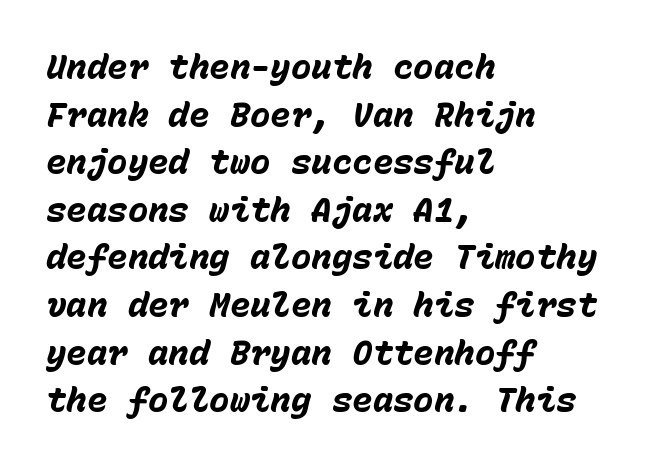
Q: Is the text bold? A: Yes.
Q: Is the text italic (slanted)? A: Yes, it leans right by about 15 degrees.
Q: Is the text underlined? A: No.
Q: How is the paragraph aligned? A: Left-aligned.
Q: Is the spacing between letters normal or unusually wide? A: Normal.
Q: Is the spacing between lines tight, normal or loose? A: Normal.
Q: Width (condensed, normal, or wide)? A: Normal.
Q: Stroke contrast? A: Low.
Q: x-height? A: Medium.
Q: Monospaced? A: Yes.
